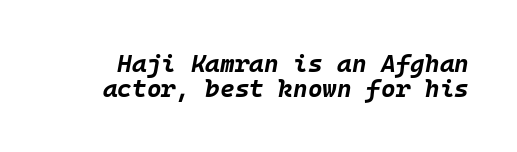
The image shows 25 px bold type, italic (leaning right); set tight line spacing (1.02x), normal letter spacing, not underlined.
